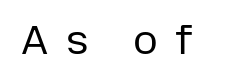
Q: Is the text bold? A: No.
Q: Is the text italic (slanted)? A: No, it is upright.
Q: Is the typeface a serif or a sans-serif typeface? A: Sans-serif.
Q: Is the text underlined? A: No.
Q: Is the spacing between letters normal or unusually wide? A: Unusually wide.
Q: Width (condensed, normal, or wide)? A: Normal.
Q: Stroke contrast? A: Low.
Q: x-height? A: Medium.
Q: Monospaced? A: No.
